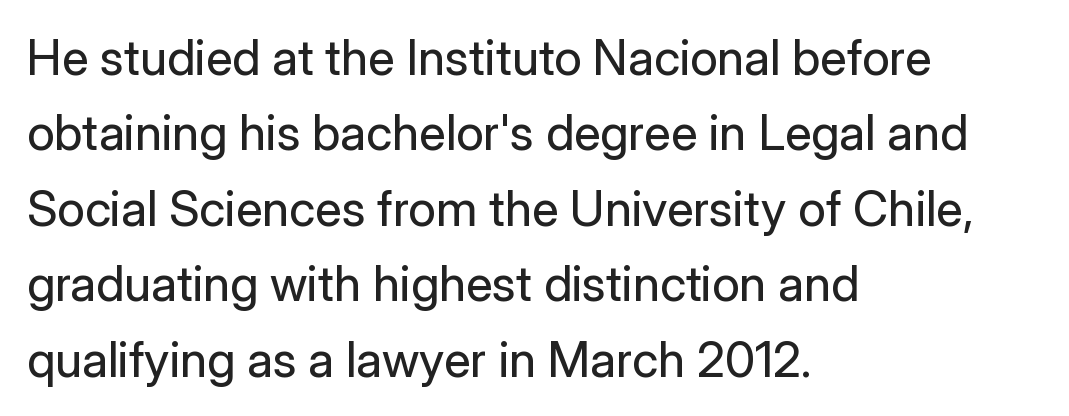
Q: Is the text bold? A: No.
Q: Is the text italic (slanted)? A: No, it is upright.
Q: Is the typeface a serif or a sans-serif typeface? A: Sans-serif.
Q: Is the text underlined? A: No.
Q: How is the paragraph aligned? A: Left-aligned.
Q: Is the spacing between letters normal or unusually wide? A: Normal.
Q: Is the spacing between lines tight, normal or loose? A: Normal.
Q: Width (condensed, normal, or wide)? A: Normal.
Q: Stroke contrast? A: Low.
Q: x-height? A: Medium.
Q: Monospaced? A: No.
